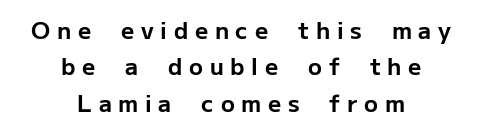
Each word looks stretched out because of the extra space between its letters. The passage is arranged like a title page — every line centered. On the weight axis this lands at bold, roughly 700. Anything drawn beneath the words? Only blank space. Rows of type keep a routine distance in the vertical direction.
